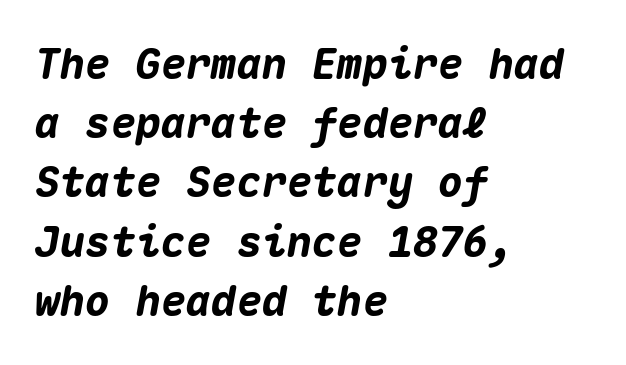
{"italic": "yes", "lean": "right", "slant_degrees": 10, "bold": "yes", "weight": "heavy", "width": "normal", "stroke_contrast": "medium", "x_height": "medium", "monospaced": "yes", "underline": "no", "align": "left", "line_spacing": "normal", "line_spacing_ratio": 1.41, "letter_spacing": "normal", "letter_spacing_em": 0.0, "glyph_px": 42}
